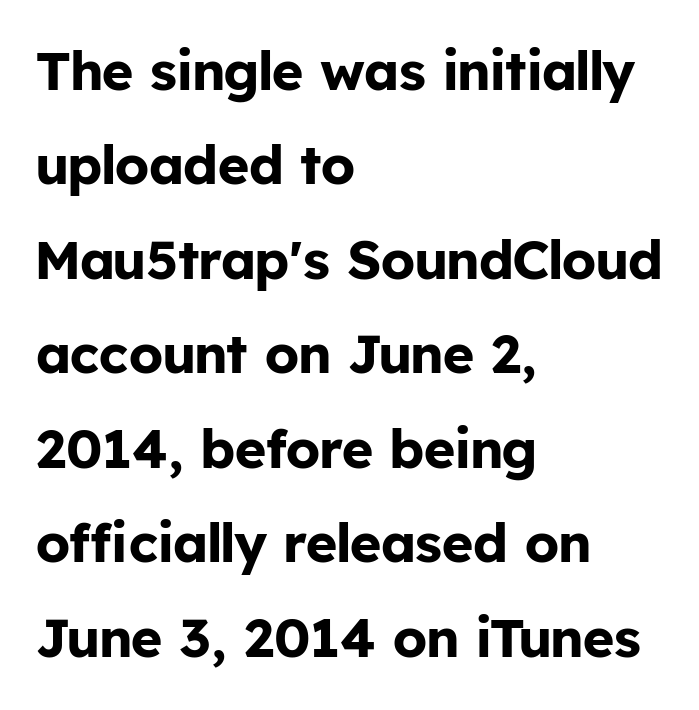
You could not count columns in this text — the font is proportionally spaced. A sans-serif font was chosen for this passage. Look at the tracking — it's just the regular setting, nothing added. Glance below the letters and you will spot only blank space. Is the type bold? Yes — the strokes are clearly thick and heavy. Style check: upright.
